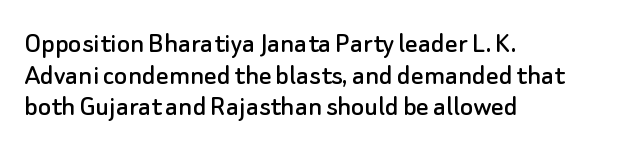
The rendering uses natural spacing where letterforms have individual widths. The compositor pushed each line to the left boundary. The gap between lines stays unmarked. Does extra space separate the letters? No, they use regular spacing. Is there much room between lines? No — they nearly touch.
